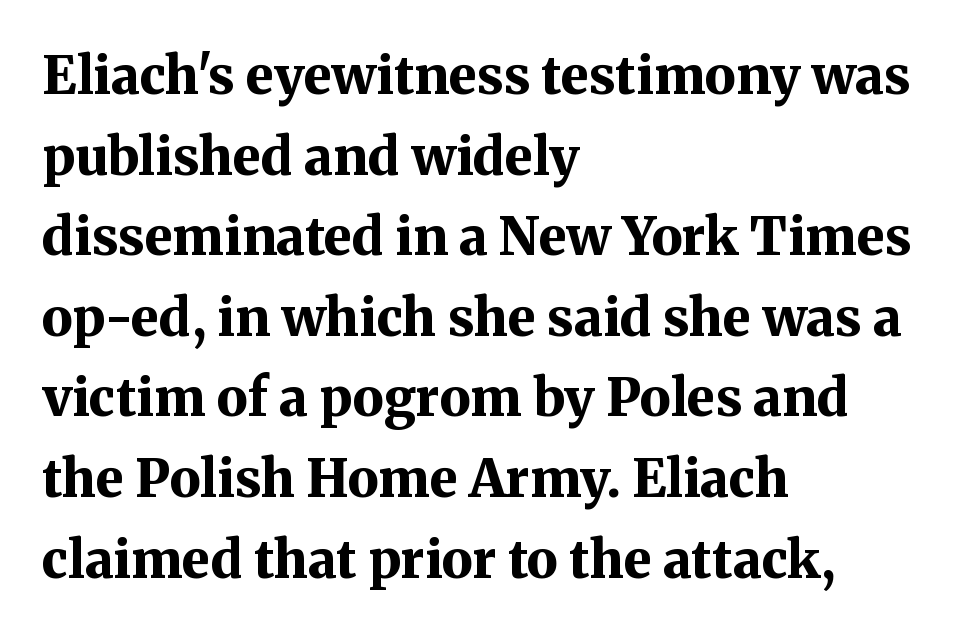
Q: Is the text bold? A: Yes.
Q: Is the text italic (slanted)? A: No, it is upright.
Q: Is the typeface a serif or a sans-serif typeface? A: Serif.
Q: Is the text underlined? A: No.
Q: How is the paragraph aligned? A: Left-aligned.
Q: Is the spacing between letters normal or unusually wide? A: Normal.
Q: Is the spacing between lines tight, normal or loose? A: Normal.
Q: Width (condensed, normal, or wide)? A: Normal.
Q: Stroke contrast? A: Medium.
Q: x-height? A: Medium.
Q: Monospaced? A: No.
